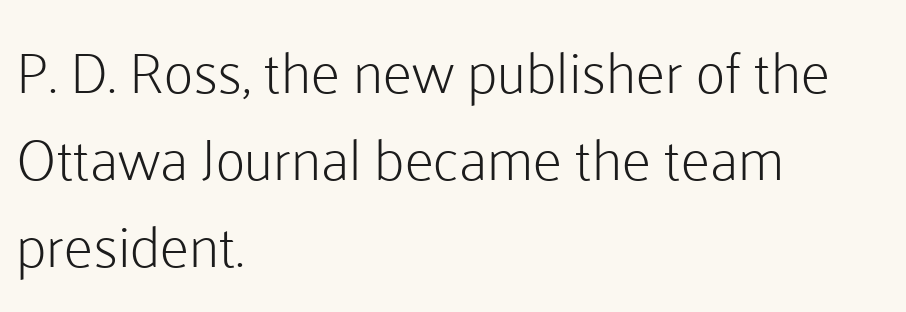
{"serif": "no", "italic": "no", "bold": "no", "weight": "light", "width": "normal", "stroke_contrast": "low", "x_height": "medium", "monospaced": "no", "underline": "no", "align": "left", "line_spacing": "normal", "line_spacing_ratio": 1.5, "letter_spacing": "normal", "letter_spacing_em": 0.0, "glyph_px": 58}
